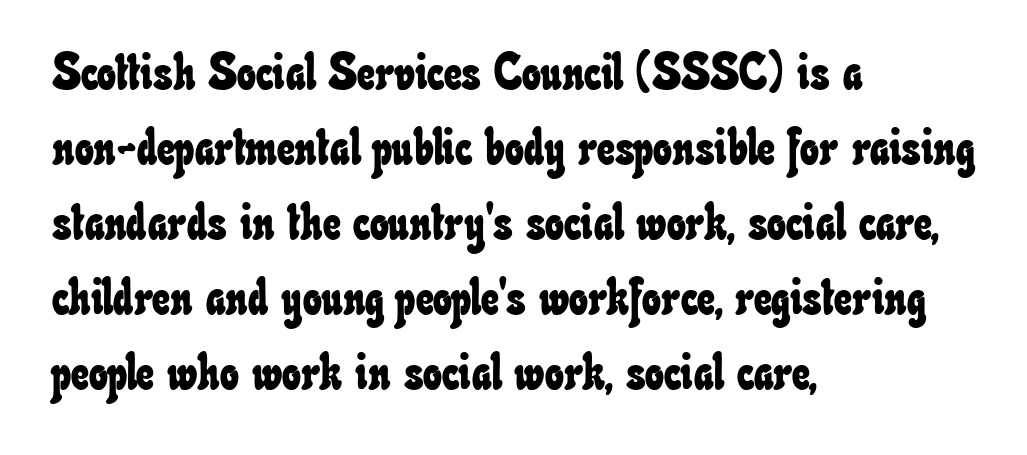
Q: Is the text underlined? A: No.
Q: How is the paragraph aligned? A: Left-aligned.
Q: Is the spacing between letters normal or unusually wide? A: Normal.
Q: Is the spacing between lines tight, normal or loose? A: Normal.
Q: Width (condensed, normal, or wide)? A: Condensed.
Q: Stroke contrast? A: Low.
Q: x-height? A: Small.
Q: Monospaced? A: No.
